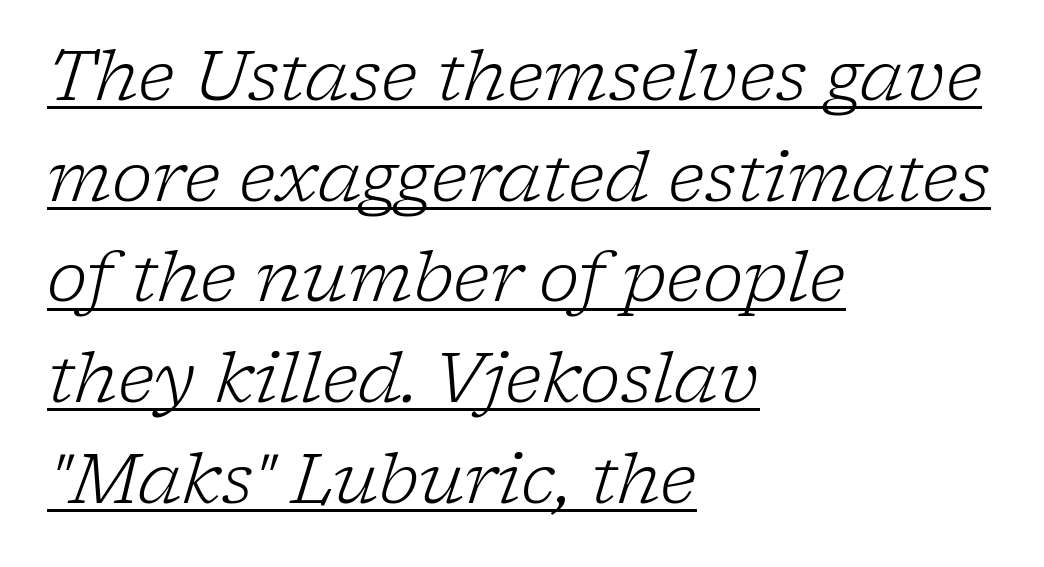
{"serif": "yes", "italic": "yes", "lean": "right", "slant_degrees": 17, "bold": "no", "weight": "light", "width": "normal", "stroke_contrast": "low", "x_height": "medium", "monospaced": "no", "underline": "yes", "align": "left", "line_spacing": "normal", "line_spacing_ratio": 1.46, "letter_spacing": "normal", "letter_spacing_em": 0.0, "glyph_px": 69}
